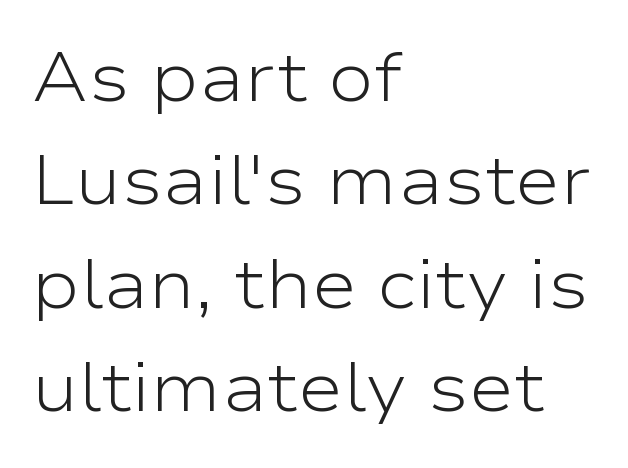
The rendering uses a moderate line-height, typical for paragraphs. Spacing between characters is what you'd get straight out of the box. Letters rest on an invisible, unmarked baseline. Examine the stroke ends and you'll find no serifs. Is this a fixed-width face? No — the glyphs have proportional, varying widths. Typeset ragged right — the left edge is the straight one.
